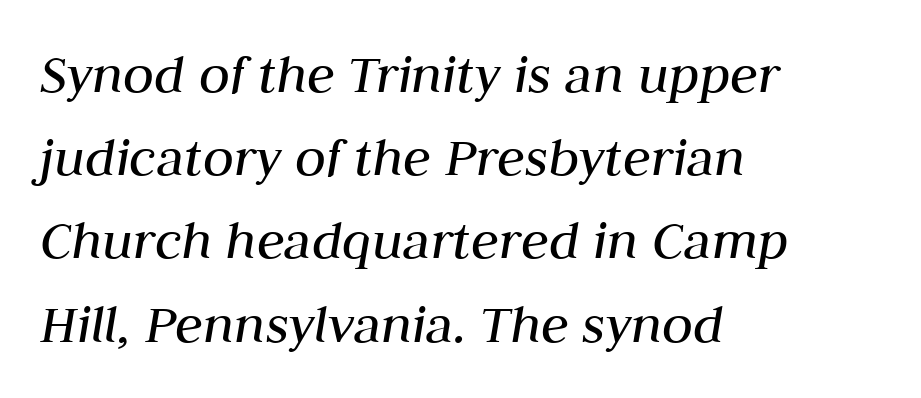
{"italic": "yes", "lean": "right", "slant_degrees": 10, "bold": "no", "weight": "regular", "width": "normal", "stroke_contrast": "medium", "x_height": "medium", "monospaced": "no", "underline": "no", "align": "left", "line_spacing": "normal", "line_spacing_ratio": 1.46, "letter_spacing": "normal", "letter_spacing_em": 0.0, "glyph_px": 57}
